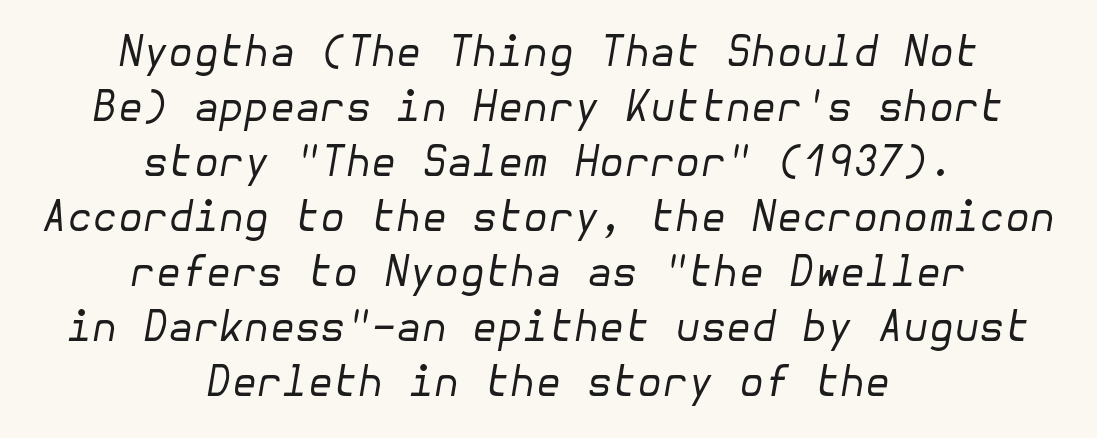
Characters follow at the spacing the type designer built in. The weight tops out at a normal text grade. Check under the words: just untouched page. Yep, that's italic — everything's leaning. Successive baselines arrive at the customary interval.
